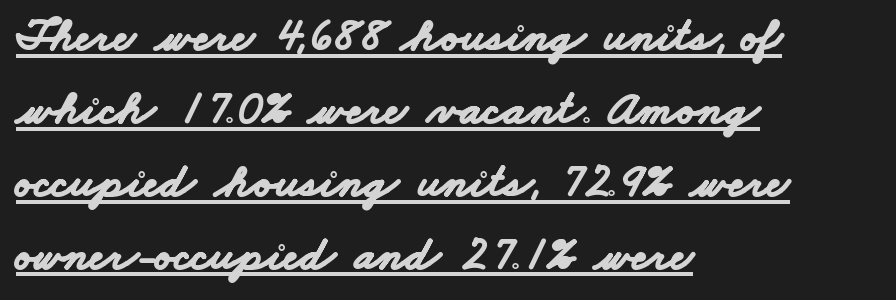
Here the glyphs are tracked normally, forming tight word shapes. The passage shown is underscored from start to finish. Think of a printed novel: that variable character pitch is what you see here. What weight is shown? A full bold with thick strokes. These lines sit exactly where default settings would place them.
